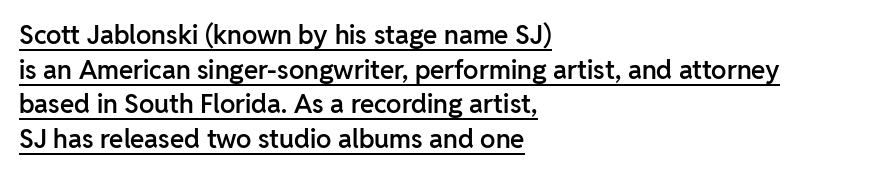
{"italic": "no", "bold": "semi", "underline": "yes", "align": "left", "line_spacing": "normal", "line_spacing_ratio": 1.33, "letter_spacing": "normal", "letter_spacing_em": 0.0, "glyph_px": 26}
